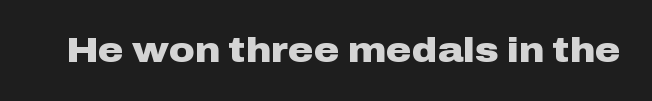
The image shows 35 px heavy, wide sans-serif type, upright; set normal letter spacing, not underlined; low stroke contrast and a medium x-height.
